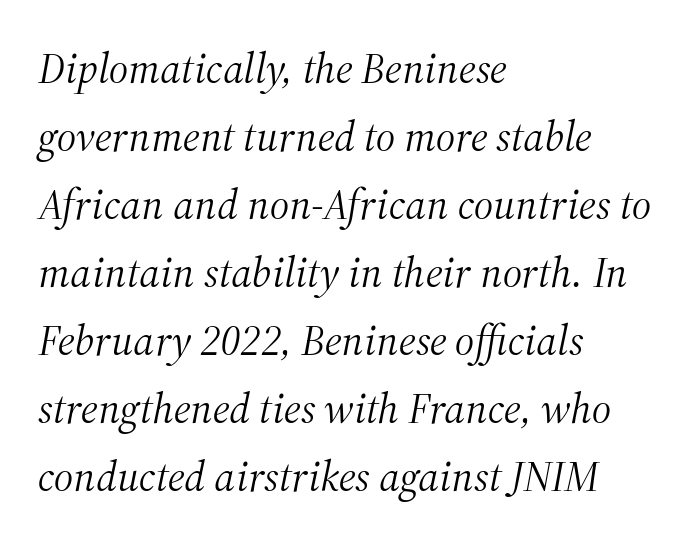
Q: Is the text bold? A: No.
Q: Is the text italic (slanted)? A: Yes, it leans right by about 12 degrees.
Q: Is the typeface a serif or a sans-serif typeface? A: Serif.
Q: Is the text underlined? A: No.
Q: How is the paragraph aligned? A: Left-aligned.
Q: Is the spacing between letters normal or unusually wide? A: Normal.
Q: Is the spacing between lines tight, normal or loose? A: Normal.
Q: Width (condensed, normal, or wide)? A: Normal.
Q: Stroke contrast? A: Medium.
Q: x-height? A: Medium.
Q: Monospaced? A: No.
